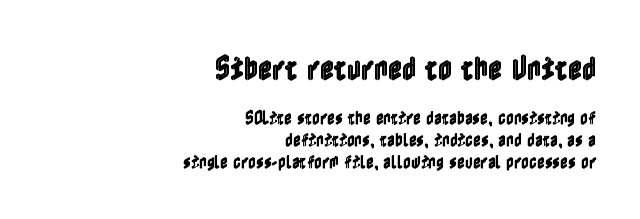
{"italic": "no", "underline": "no", "align": "right", "line_spacing": "normal", "line_spacing_ratio": 1.47, "letter_spacing": "normal", "letter_spacing_em": 0.0, "larger_block": "first", "size_ratio": 1.8, "glyph_px": 27}
